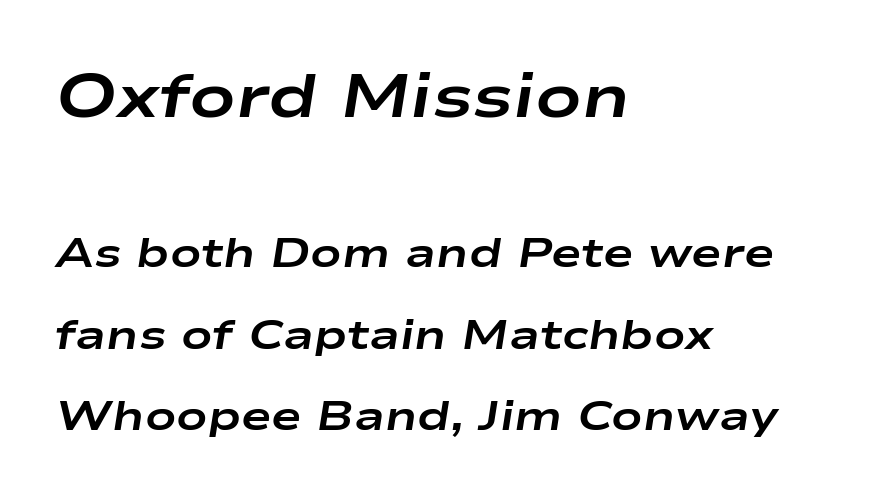
Reading top to bottom, the characters get smaller at the block break. A typesetter would call this zero additional tracking. Line starts are locked; line ends wander. Heavy-handed strokes throughout: this text is bold. No word sits above an underline.
